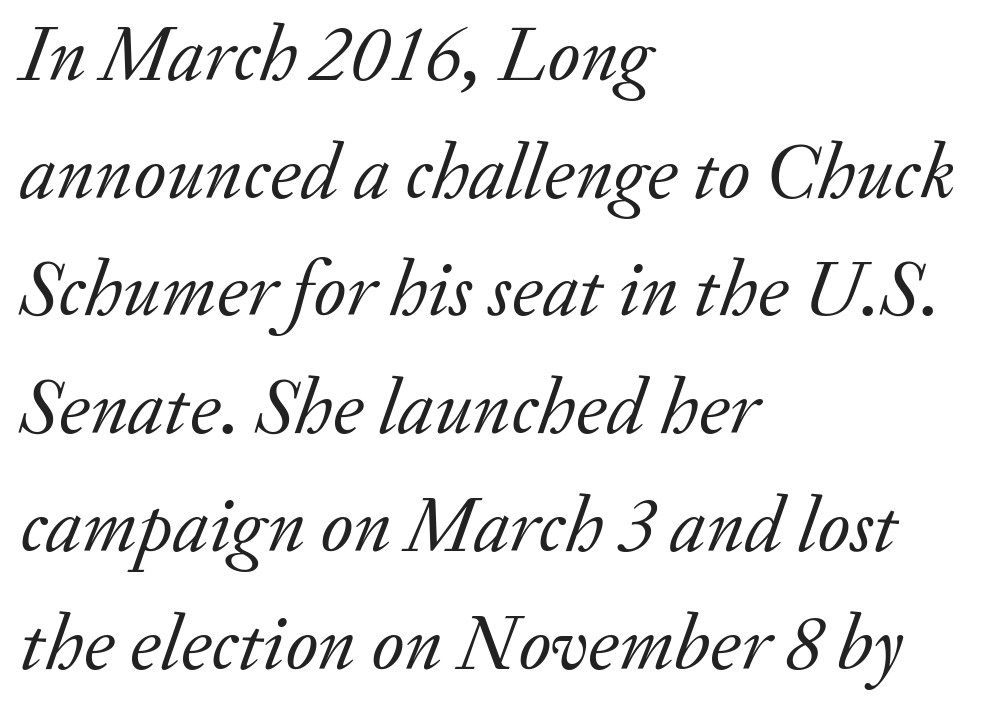
{"serif": "yes", "italic": "yes", "lean": "right", "slant_degrees": 20, "bold": "no", "weight": "regular", "width": "normal", "stroke_contrast": "low", "x_height": "small", "monospaced": "no", "underline": "no", "align": "left", "line_spacing": "normal", "line_spacing_ratio": 1.49, "letter_spacing": "normal", "letter_spacing_em": 0.0, "glyph_px": 79}
